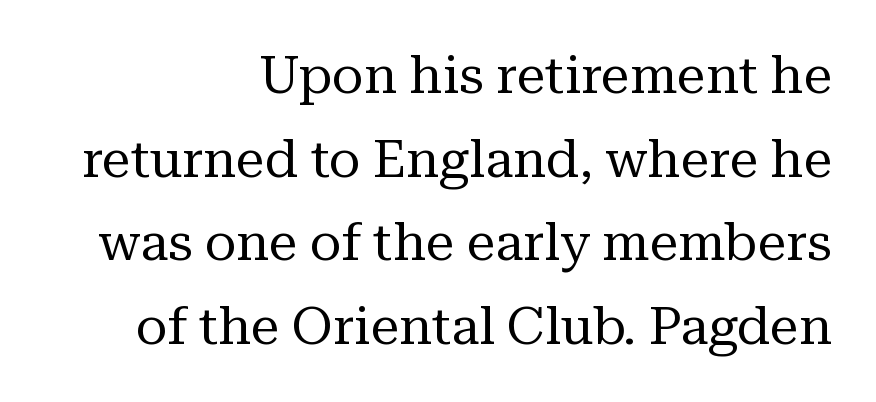
The image shows 52 px regular-weight serif type, upright; set right-aligned, normal line spacing (1.61x), normal letter spacing, not underlined; medium stroke contrast and a medium x-height.
